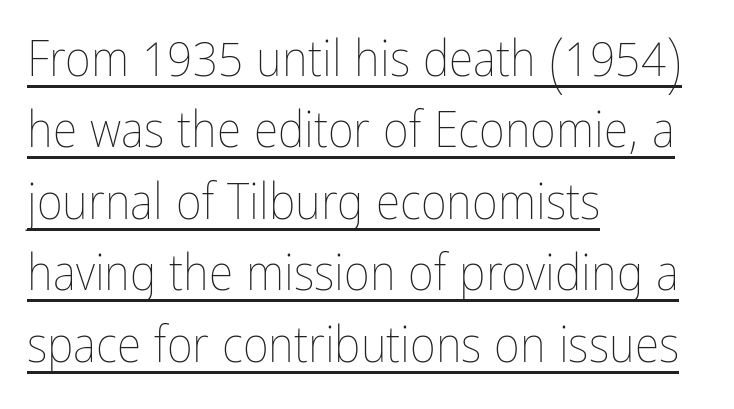
{"italic": "no", "bold": "no", "weight": "thin", "width": "condensed", "stroke_contrast": "low", "x_height": "medium", "monospaced": "no", "underline": "yes", "align": "left", "line_spacing": "normal", "line_spacing_ratio": 1.43, "letter_spacing": "normal", "letter_spacing_em": 0.0, "glyph_px": 50}
